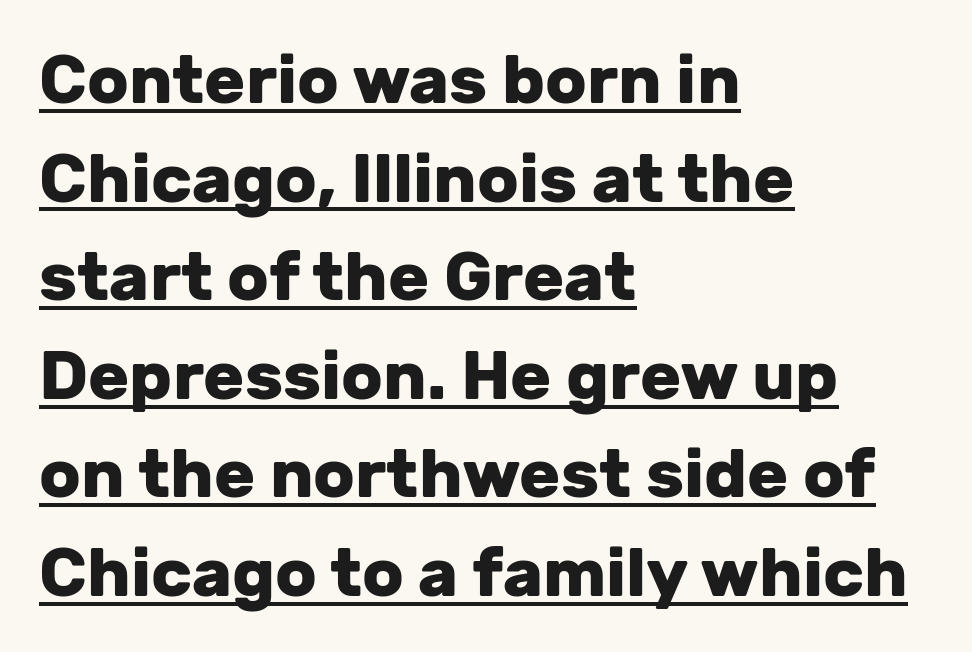
{"serif": "no", "italic": "no", "bold": "yes", "weight": "heavy", "width": "normal", "stroke_contrast": "low", "x_height": "medium", "monospaced": "no", "underline": "yes", "align": "left", "line_spacing": "normal", "line_spacing_ratio": 1.45, "letter_spacing": "normal", "letter_spacing_em": 0.0, "glyph_px": 68}
